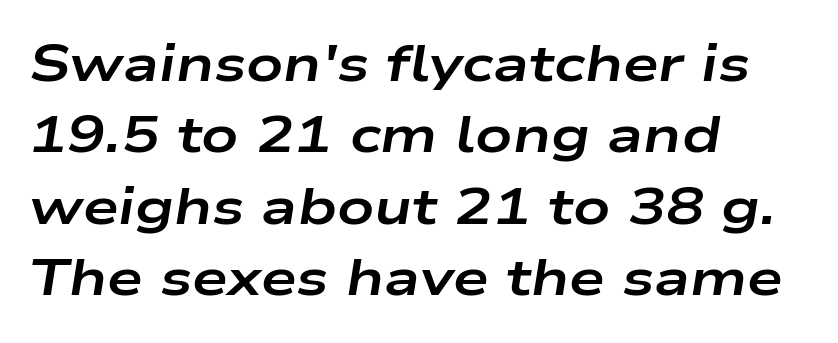
The block of text has a typical density, with ordinary space between rows. Notice how the stems are inclined rather than vertical — that's the hallmark of italics. Between one letter and the next there's only the usual sliver of space. The paragraph has a hard left edge and a soft right edge.
